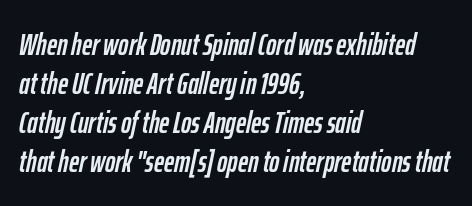
Q: Is the text italic (slanted)? A: Yes, it leans right by about 12 degrees.
Q: Is the text underlined? A: No.
Q: How is the paragraph aligned? A: Left-aligned.
Q: Is the spacing between letters normal or unusually wide? A: Normal.
Q: Is the spacing between lines tight, normal or loose? A: Normal.
Q: Width (condensed, normal, or wide)? A: Condensed.
Q: Stroke contrast? A: Low.
Q: x-height? A: Medium.
Q: Monospaced? A: No.
